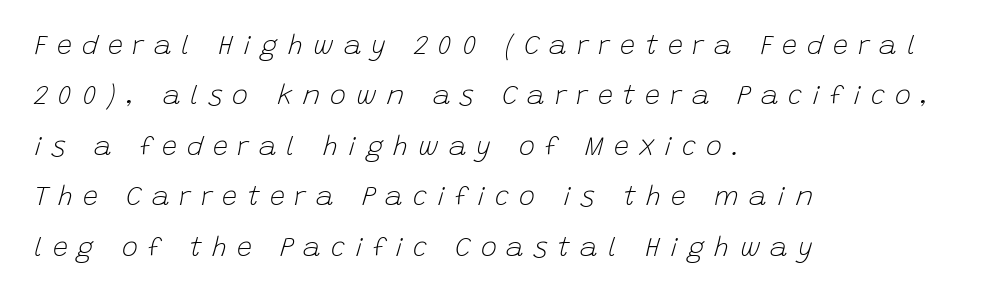
The image shows 27 px text type, italic (leaning right); set left-aligned, line spacing 1.87x, unusually wide letter spacing (+0.37 em), not underlined.
